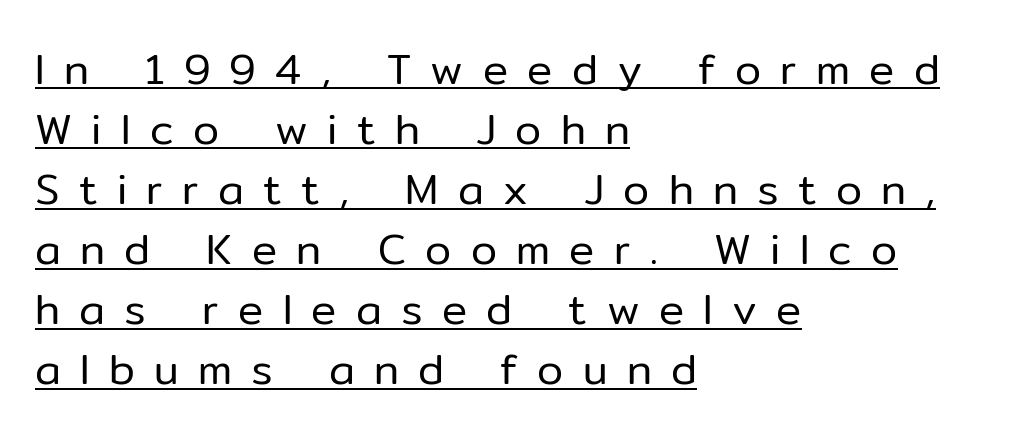
Q: Is the text bold? A: No.
Q: Is the text italic (slanted)? A: No, it is upright.
Q: Is the typeface a serif or a sans-serif typeface? A: Sans-serif.
Q: Is the text underlined? A: Yes.
Q: How is the paragraph aligned? A: Left-aligned.
Q: Is the spacing between letters normal or unusually wide? A: Unusually wide.
Q: Is the spacing between lines tight, normal or loose? A: Normal.
Q: Width (condensed, normal, or wide)? A: Normal.
Q: Stroke contrast? A: Low.
Q: x-height? A: Medium.
Q: Monospaced? A: No.
